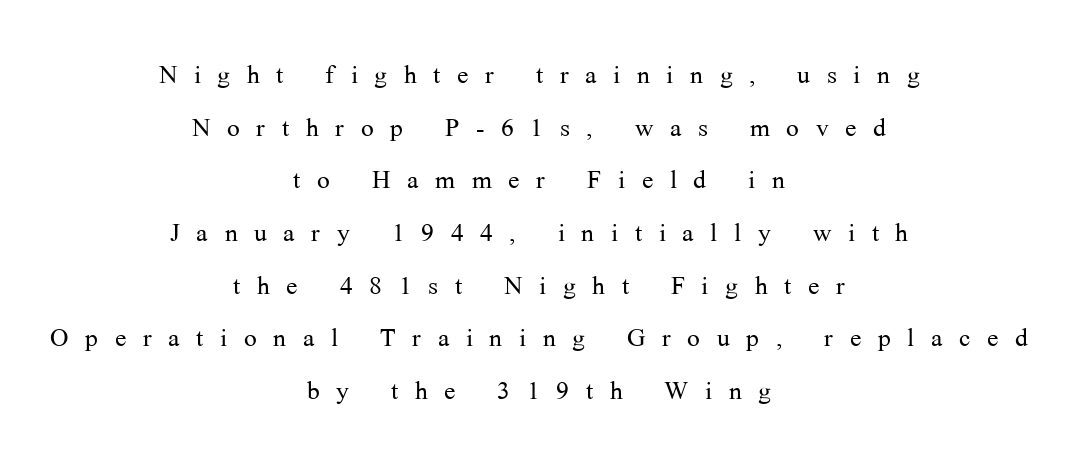
Q: Is the text bold? A: No.
Q: Is the text italic (slanted)? A: No, it is upright.
Q: Is the typeface a serif or a sans-serif typeface? A: Serif.
Q: Is the text underlined? A: No.
Q: How is the paragraph aligned? A: Centered.
Q: Is the spacing between letters normal or unusually wide? A: Unusually wide.
Q: Is the spacing between lines tight, normal or loose? A: Normal.
Q: Width (condensed, normal, or wide)? A: Normal.
Q: Stroke contrast? A: Medium.
Q: x-height? A: Medium.
Q: Monospaced? A: No.
